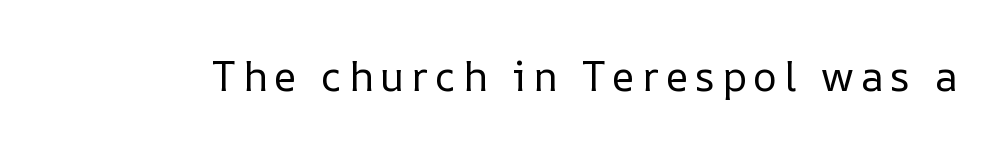
The image shows 41 px regular-weight type, upright; set not underlined; low stroke contrast and a medium x-height.
